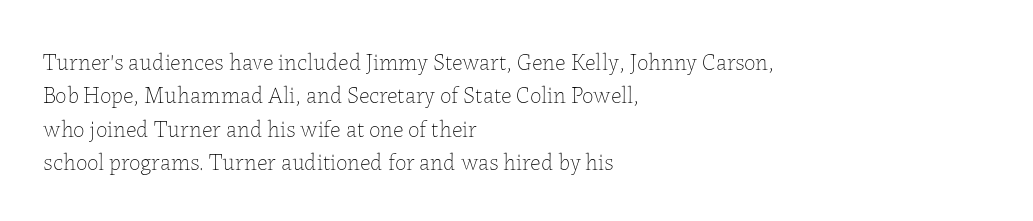
Q: Is the text bold? A: No.
Q: Is the text italic (slanted)? A: No, it is upright.
Q: Is the text underlined? A: No.
Q: How is the paragraph aligned? A: Left-aligned.
Q: Is the spacing between letters normal or unusually wide? A: Normal.
Q: Is the spacing between lines tight, normal or loose? A: Normal.
